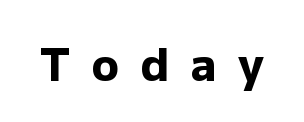
Q: Is the text bold? A: Yes.
Q: Is the text italic (slanted)? A: No, it is upright.
Q: Is the typeface a serif or a sans-serif typeface? A: Sans-serif.
Q: Is the text underlined? A: No.
Q: Is the spacing between letters normal or unusually wide? A: Unusually wide.
Q: Width (condensed, normal, or wide)? A: Normal.
Q: Stroke contrast? A: Low.
Q: x-height? A: Medium.
Q: Monospaced? A: No.
